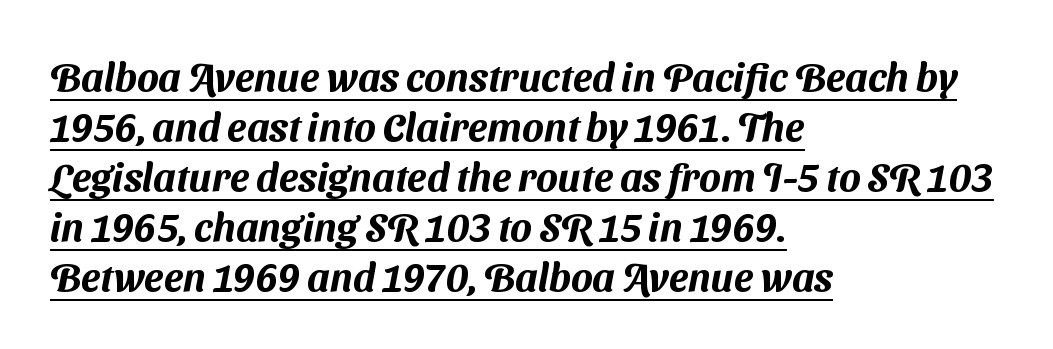
The image shows 40 px sans-serif type; set left-aligned, normal line spacing (1.25x), normal letter spacing, underlined; medium stroke contrast and a medium x-height.
